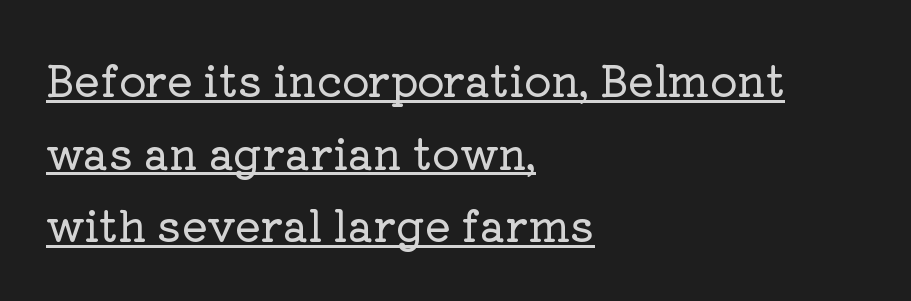
The image shows 43 px serif type, upright; set left-aligned, normal line spacing (1.69x), normal letter spacing, underlined; low stroke contrast and a medium x-height.
